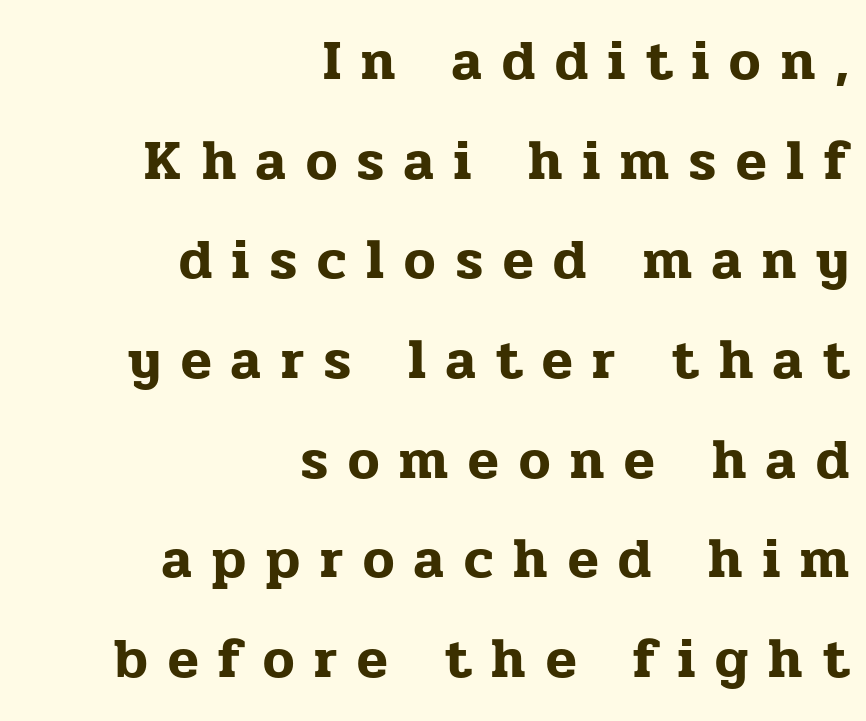
Q: Is the text italic (slanted)? A: No, it is upright.
Q: Is the typeface a serif or a sans-serif typeface? A: Serif.
Q: Is the text underlined? A: No.
Q: How is the paragraph aligned? A: Right-aligned.
Q: Is the spacing between letters normal or unusually wide? A: Unusually wide.
Q: Width (condensed, normal, or wide)? A: Normal.
Q: Stroke contrast? A: Low.
Q: x-height? A: Medium.
Q: Monospaced? A: No.
